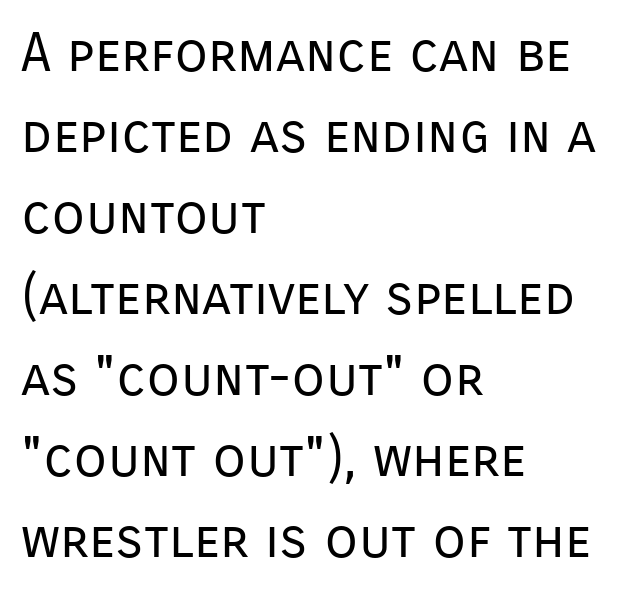
The image shows 54 px regular-weight sans-serif type, upright; set left-aligned, normal line spacing (1.5x), normal letter spacing, not underlined; low stroke contrast and a medium x-height.
